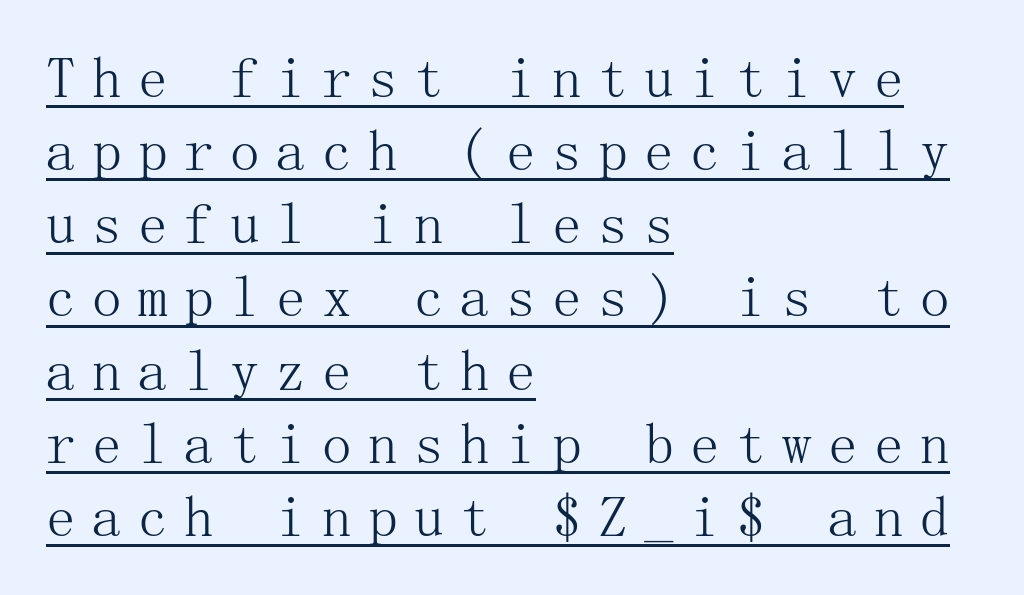
Casual observation: everything's shoved over to the left. This is serif lettering, the kind often seen in printed books. A typographer would call this underscored text. In terms of posture, this sample is upright.
